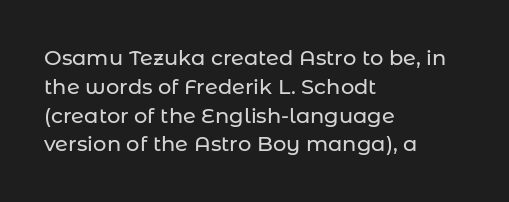
{"italic": "no", "underline": "no", "align": "left", "line_spacing": "normal", "line_spacing_ratio": 1.37, "letter_spacing": "normal", "letter_spacing_em": 0.0, "glyph_px": 21}
